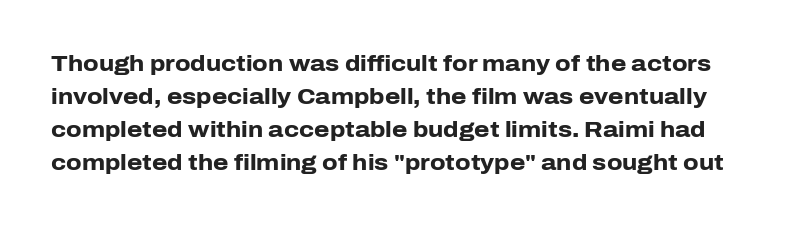
Q: Is the text bold? A: Yes.
Q: Is the text italic (slanted)? A: No, it is upright.
Q: Is the text underlined? A: No.
Q: Is the spacing between letters normal or unusually wide? A: Normal.
Q: Is the spacing between lines tight, normal or loose? A: Normal.
